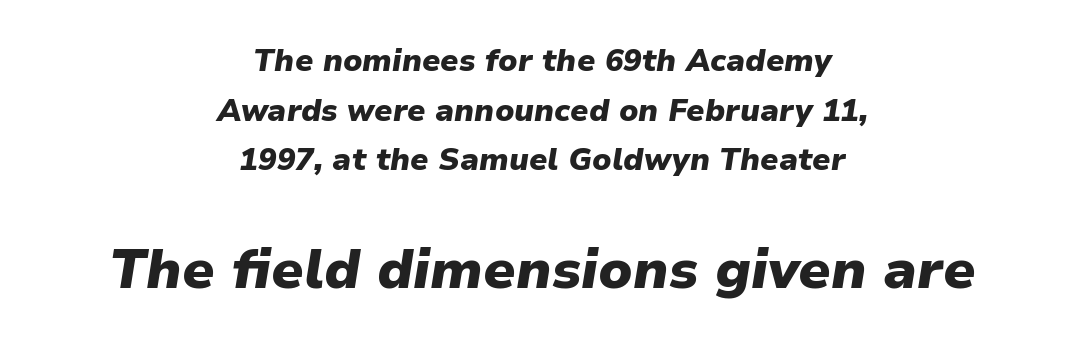
Notice how descenders clear the ascenders below comfortably — that's standard leading. Is the letter spacing exaggerated? No — it looks like the ordinary default. Descenders are the only things crossing below the line. Varying glyph widths throughout — classic text-font behaviour.
